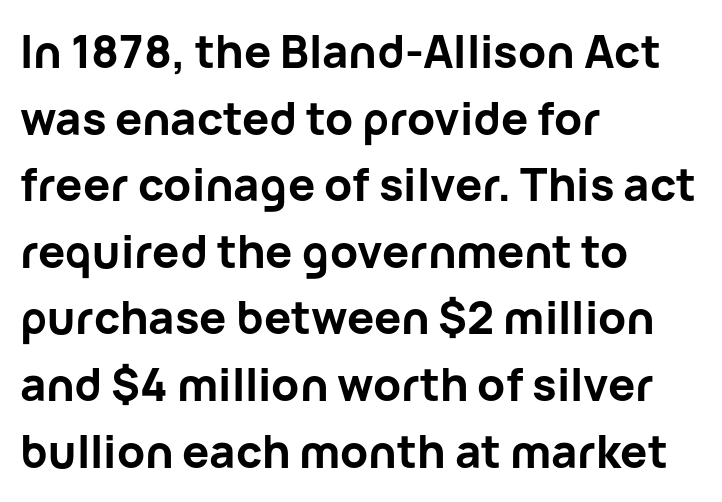
The image shows 45 px bold sans-serif type, upright; set left-aligned, normal line spacing (1.48x), normal letter spacing, not underlined; low stroke contrast and a medium x-height.
